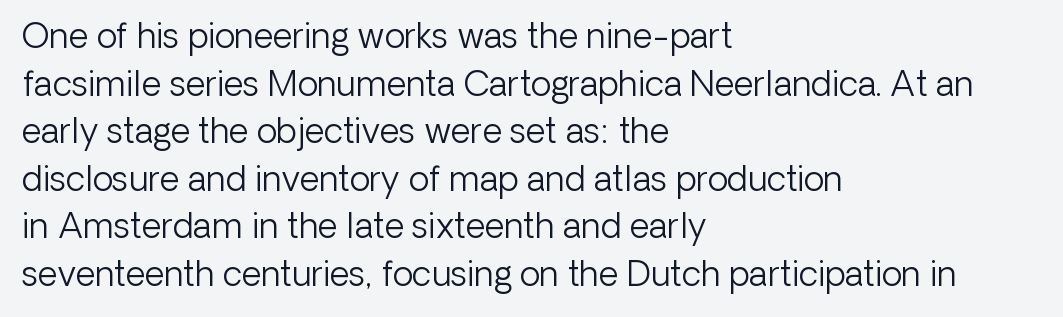
Q: Is the text bold? A: No.
Q: Is the text italic (slanted)? A: No, it is upright.
Q: Is the typeface a serif or a sans-serif typeface? A: Sans-serif.
Q: Is the text underlined? A: No.
Q: How is the paragraph aligned? A: Left-aligned.
Q: Is the spacing between letters normal or unusually wide? A: Normal.
Q: Is the spacing between lines tight, normal or loose? A: Normal.
Q: Width (condensed, normal, or wide)? A: Normal.
Q: Stroke contrast? A: Low.
Q: x-height? A: Medium.
Q: Monospaced? A: No.
